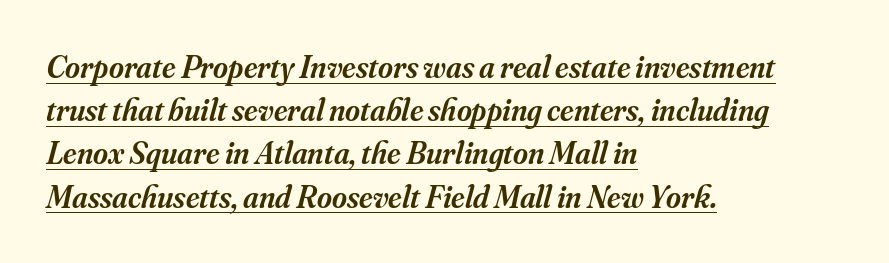
The image shows 32 px semibold serif type, italic (leaning right); set left-aligned, normal line spacing (1.35x), normal letter spacing, underlined; medium stroke contrast and a small x-height.
